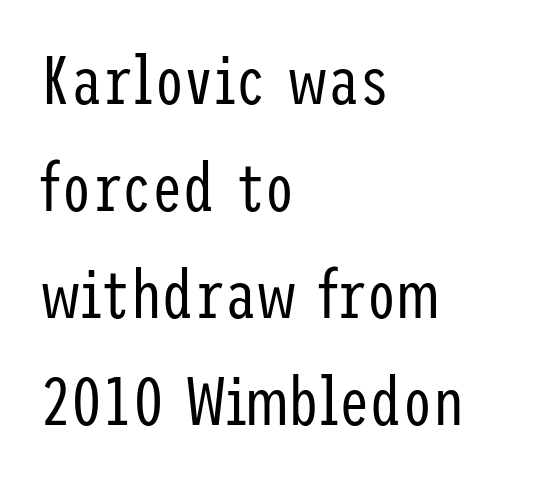
The image shows 69 px regular-weight, condensed sans-serif type, upright; set left-aligned, normal line spacing (1.55x), normal letter spacing, not underlined; low stroke contrast and a medium x-height.
